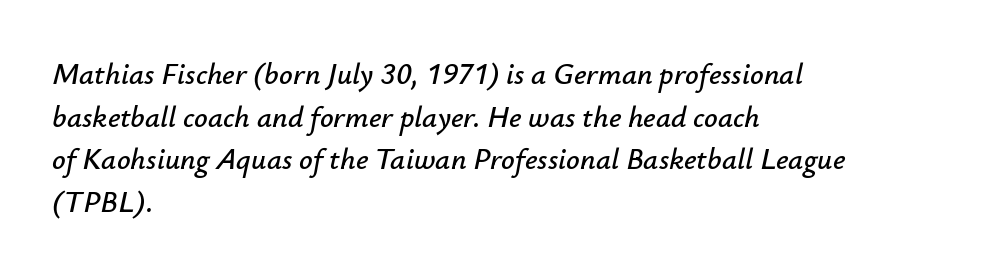
The image shows 30 px text type, italic (leaning right); set left-aligned, normal line spacing (1.42x), normal letter spacing, not underlined; low stroke contrast and a small x-height.
